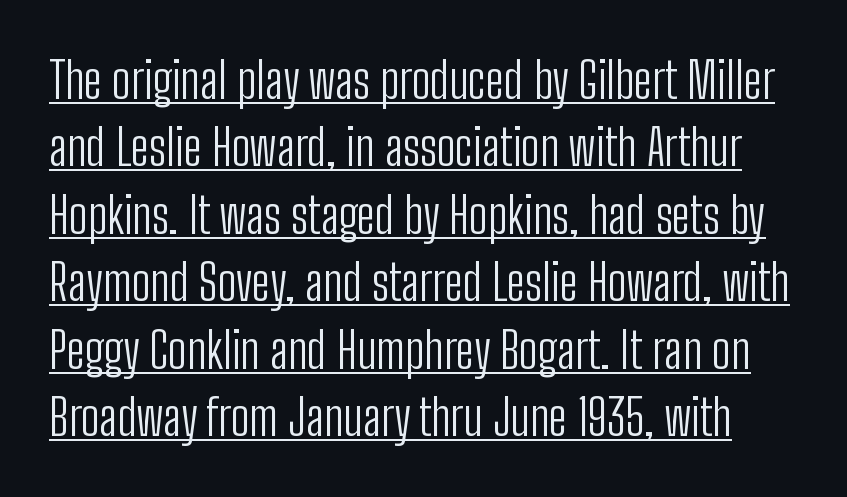
The image shows 50 px light, condensed sans-serif type, upright; set normal line spacing (1.35x), normal letter spacing, underlined; low stroke contrast and a medium x-height.
